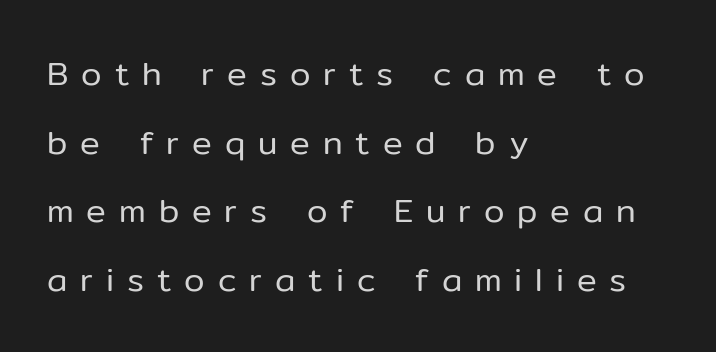
Q: Is the text bold? A: No.
Q: Is the text italic (slanted)? A: No, it is upright.
Q: Is the typeface a serif or a sans-serif typeface? A: Sans-serif.
Q: Is the text underlined? A: No.
Q: How is the paragraph aligned? A: Left-aligned.
Q: Is the spacing between letters normal or unusually wide? A: Unusually wide.
Q: Is the spacing between lines tight, normal or loose? A: Loose.
Q: Width (condensed, normal, or wide)? A: Normal.
Q: Stroke contrast? A: Low.
Q: x-height? A: Medium.
Q: Monospaced? A: No.
